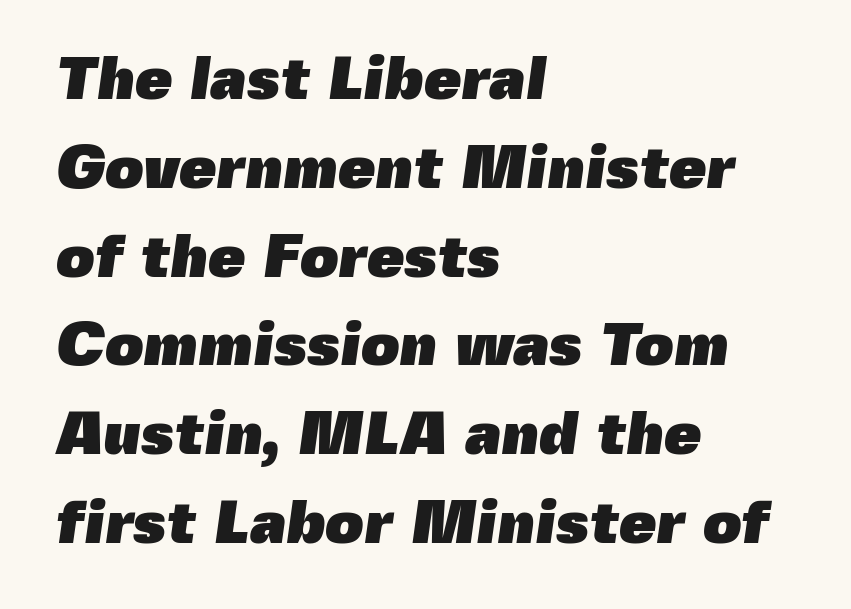
The image shows 60 px heavy sans-serif type; set left-aligned, normal line spacing (1.48x), normal letter spacing, not underlined; a medium x-height.
